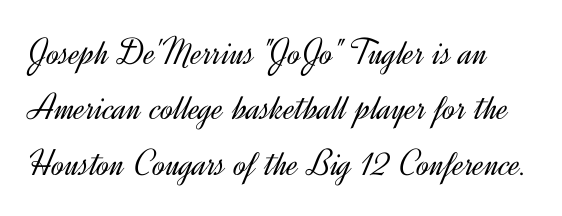
Q: Is the text bold? A: No.
Q: Is the text italic (slanted)? A: Yes.
Q: Is the typeface a serif or a sans-serif typeface? A: Sans-serif.
Q: Is the text underlined? A: No.
Q: Is the spacing between letters normal or unusually wide? A: Normal.
Q: Is the spacing between lines tight, normal or loose? A: Normal.
Q: Width (condensed, normal, or wide)? A: Normal.
Q: x-height? A: Small.
Q: Monospaced? A: No.
